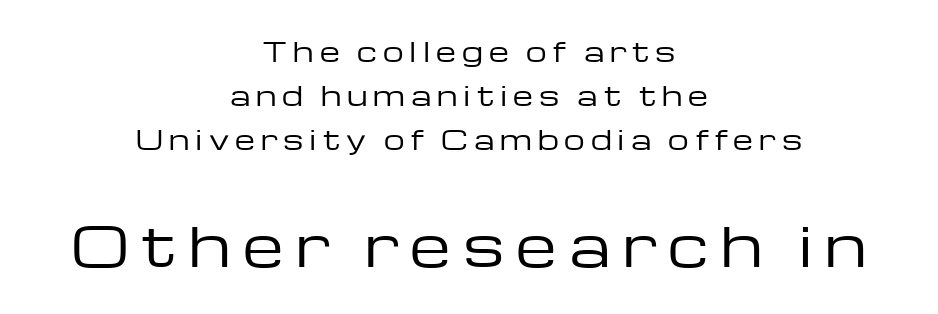
The image shows 53 px regular-weight, wide sans-serif type, upright; set centered, normal line spacing (1.69x), unusually wide letter spacing (+0.23 em), not underlined; the second (bottom) block is 2.04x larger; low stroke contrast and a medium x-height.
